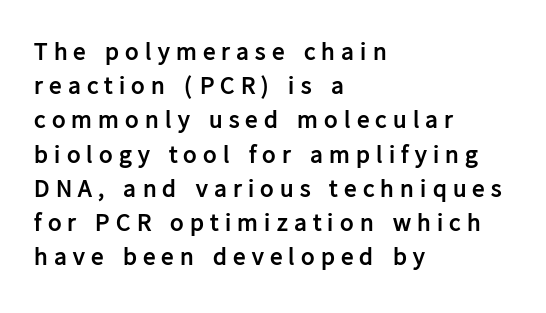
{"italic": "no", "bold": "yes", "underline": "no", "align": "left", "line_spacing": "normal", "line_spacing_ratio": 1.37, "letter_spacing": "wide", "letter_spacing_em": 0.25, "glyph_px": 25}
